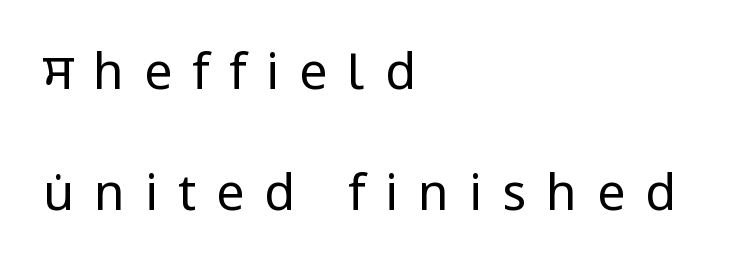
The image shows 50 px regular-weight sans-serif type, upright; set left-aligned, loose line spacing (2.43x), unusually wide letter spacing (+0.4 em), not underlined; low stroke contrast and a medium x-height.
